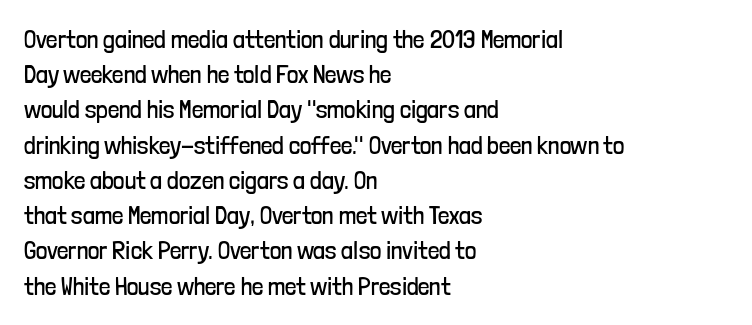
Weight: not bold — regular or lighter. Summary of vertical rhythm: regular, with standard interline spacing. Italic? Not at all — the glyphs are vertical. Words appear dense and cohesive because spacing is normal. Glance below the letters and you will spot only blank space.
